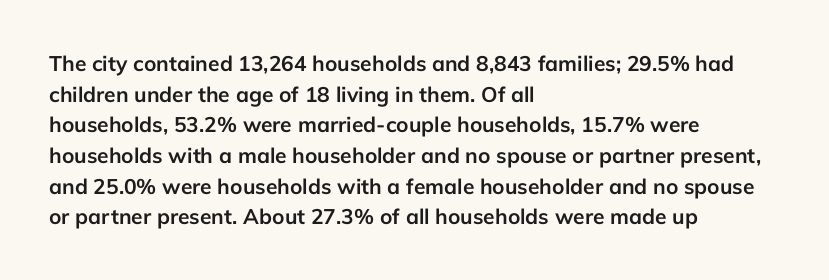
{"italic": "no", "bold": "yes", "underline": "no", "align": "left", "line_spacing": "normal", "line_spacing_ratio": 1.46, "letter_spacing": "normal", "letter_spacing_em": 0.0, "glyph_px": 21}
